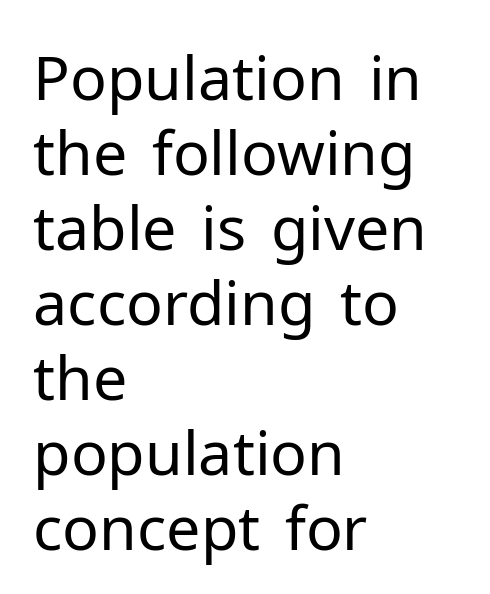
The passage shown is not underscored anywhere. The weight would be labelled regular, book, light, or lighter still. The letters stand straight up with perfectly vertical stems. Character widths vary here, with narrow letters taking less room than wide ones. Which margin do the lines hug? The left one — the right edge is uneven. You can tell from the bare stems that sans-serif type was used.
